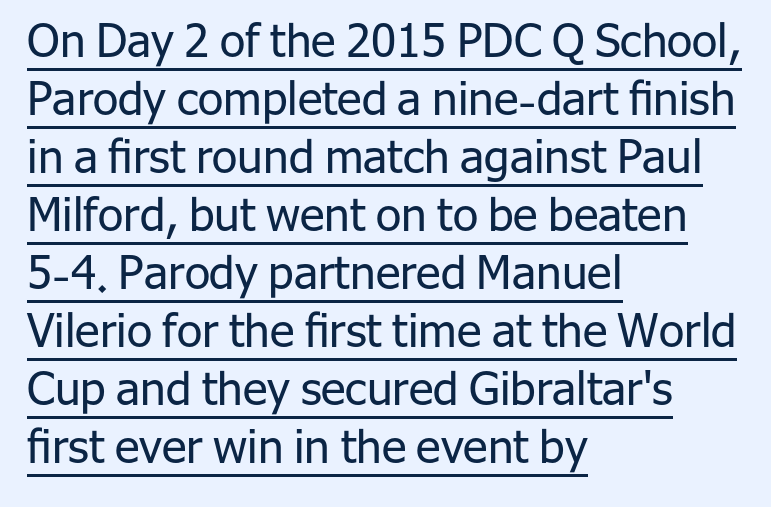
{"serif": "no", "italic": "no", "bold": "no", "weight": "regular", "width": "normal", "stroke_contrast": "low", "x_height": "medium", "monospaced": "no", "underline": "yes", "align": "left", "line_spacing": "normal", "line_spacing_ratio": 1.26, "letter_spacing": "normal", "letter_spacing_em": 0.0, "glyph_px": 46}
